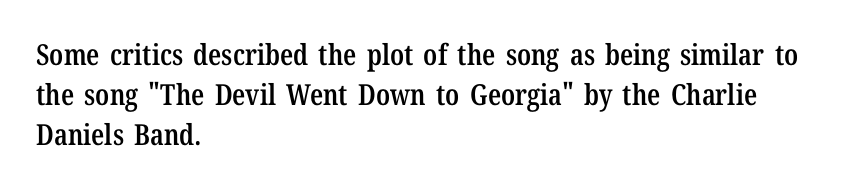
The image shows 29 px semibold, condensed serif type, upright; set left-aligned, normal line spacing (1.38x), normal letter spacing, not underlined; low stroke contrast and a medium x-height.
